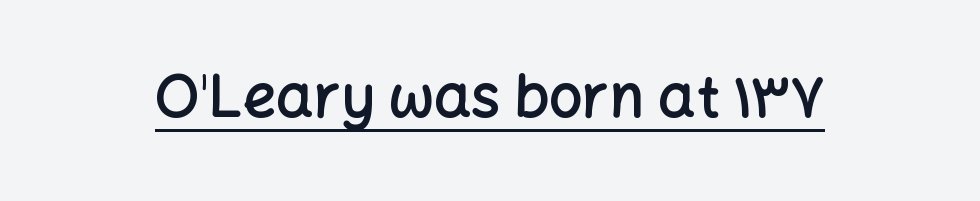
The type family on display is of the sans-serif kind. These characters rest on top of a visible drawn line. In terms of posture, this sample is upright. The font is running at a semibold setting, under full bold. Here the designer chose a conventional face with non-uniform glyph widths.
